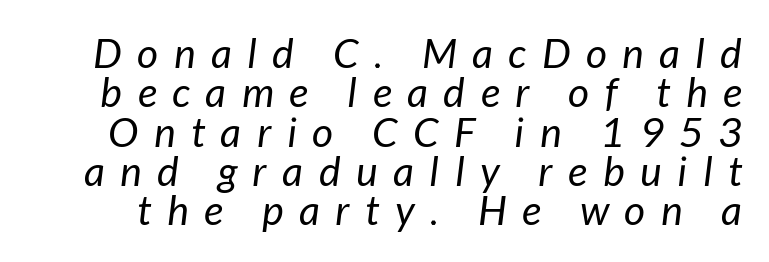
The image shows 41 px regular-weight type, italic (leaning right); set tight line spacing (0.96x), unusually wide letter spacing (+0.38 em), not underlined; low stroke contrast and a medium x-height.
